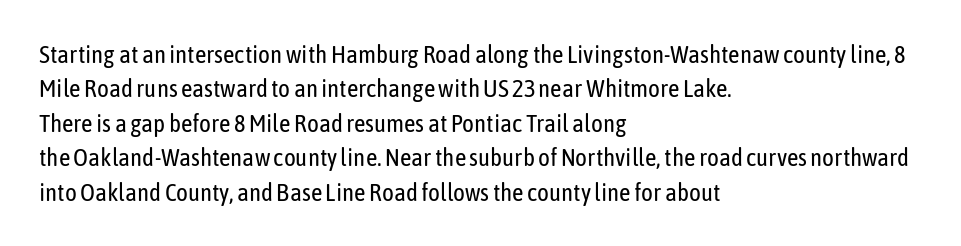
The image shows 25 px text type, upright; set left-aligned, normal line spacing (1.38x), normal letter spacing, not underlined.
